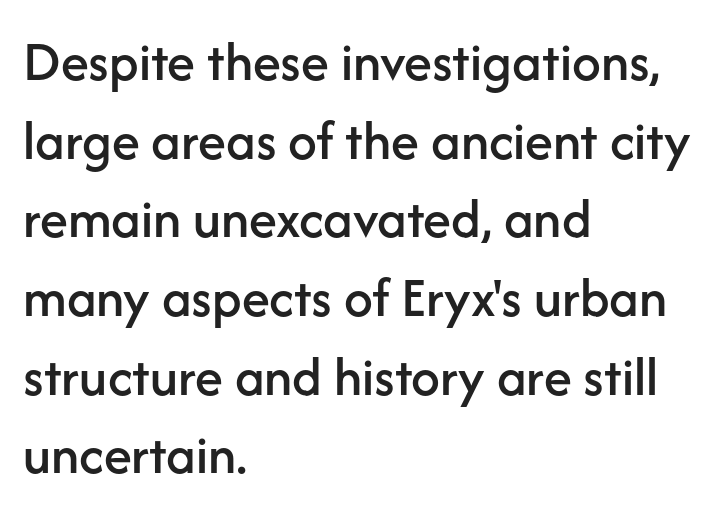
Q: Is the text italic (slanted)? A: No, it is upright.
Q: Is the typeface a serif or a sans-serif typeface? A: Sans-serif.
Q: Is the text underlined? A: No.
Q: How is the paragraph aligned? A: Left-aligned.
Q: Is the spacing between letters normal or unusually wide? A: Normal.
Q: Is the spacing between lines tight, normal or loose? A: Normal.
Q: Width (condensed, normal, or wide)? A: Normal.
Q: Stroke contrast? A: Low.
Q: x-height? A: Medium.
Q: Monospaced? A: No.
